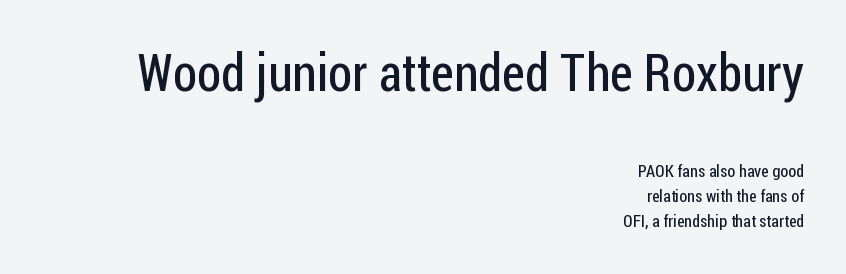
Only glyphs here, with clear space below each row. Look at the bottom of the vertical strokes: they stop flat, with no serifs. Each new line begins a customary step beneath the previous one. The type sits square on the baseline with zero lean.
